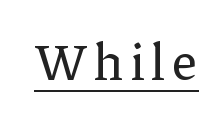
Q: Is the text italic (slanted)? A: No, it is upright.
Q: Is the typeface a serif or a sans-serif typeface? A: Serif.
Q: Is the text underlined? A: Yes.
Q: Width (condensed, normal, or wide)? A: Normal.
Q: Stroke contrast? A: Low.
Q: x-height? A: Medium.
Q: Monospaced? A: No.
